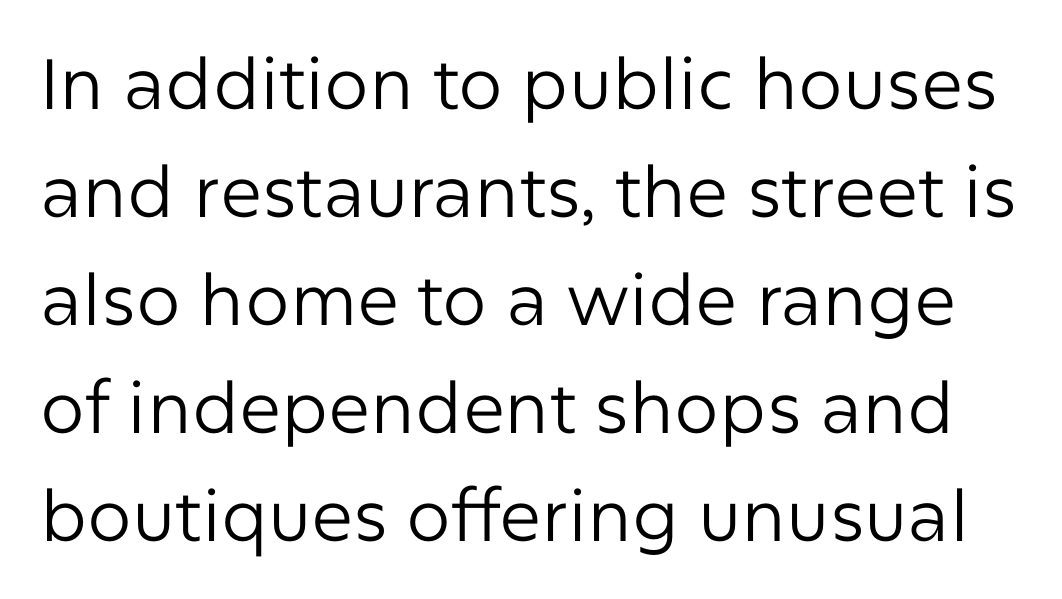
{"serif": "no", "italic": "no", "bold": "no", "weight": "regular", "width": "normal", "stroke_contrast": "low", "x_height": "medium", "monospaced": "no", "underline": "no", "line_spacing": "normal", "line_spacing_ratio": 1.52, "letter_spacing": "normal", "letter_spacing_em": 0.0, "glyph_px": 71}
